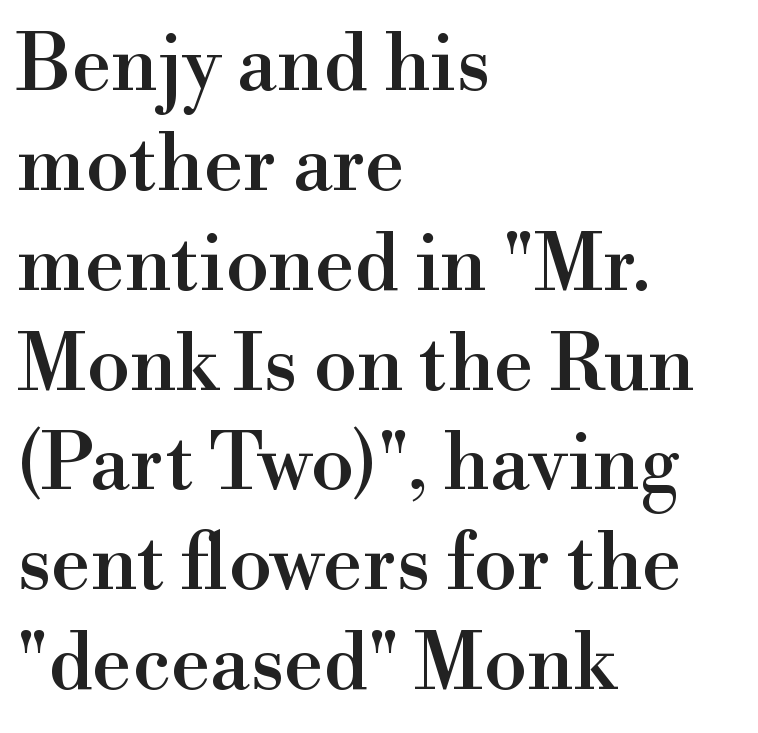
{"serif": "yes", "italic": "no", "width": "normal", "x_height": "small", "monospaced": "no", "underline": "no", "align": "left", "line_spacing": "normal", "line_spacing_ratio": 1.28, "letter_spacing": "normal", "letter_spacing_em": 0.0, "glyph_px": 78}
